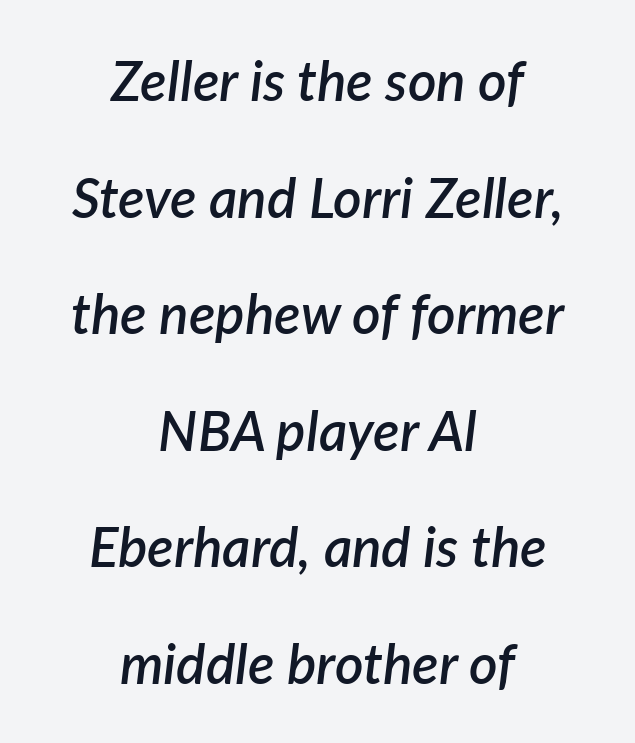
Q: Is the text bold? A: Semi-bold.
Q: Is the text italic (slanted)? A: Yes, it leans right by about 7 degrees.
Q: Is the text underlined? A: No.
Q: How is the paragraph aligned? A: Centered.
Q: Is the spacing between letters normal or unusually wide? A: Normal.
Q: Is the spacing between lines tight, normal or loose? A: Loose.
Q: Width (condensed, normal, or wide)? A: Normal.
Q: Stroke contrast? A: Low.
Q: x-height? A: Medium.
Q: Monospaced? A: No.
